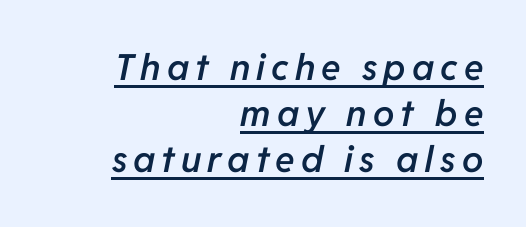
{"italic": "yes", "lean": "right", "slant_degrees": 11, "bold": "semi", "weight": "semibold", "width": "normal", "stroke_contrast": "low", "x_height": "medium", "monospaced": "no", "underline": "yes", "align": "right", "line_spacing": "normal", "line_spacing_ratio": 1.28, "glyph_px": 36}
